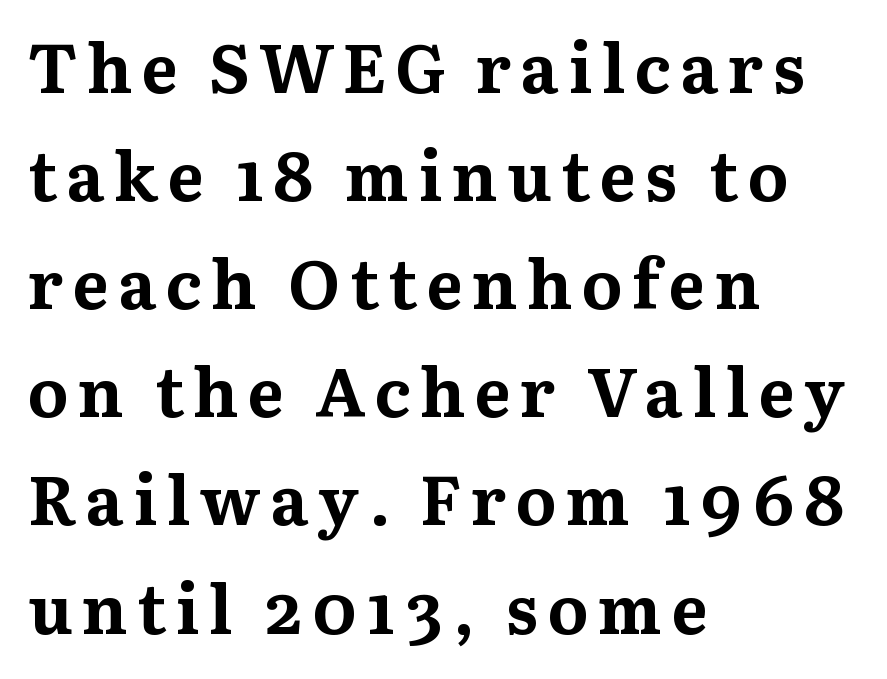
This is serif lettering, the kind often seen in printed books. The strokes are fattened all the way to bold. The space directly below the letters is spotless. Posture: straight, roman, zero tilt. The face used here is proportionally spaced, like ordinary book or web type.
